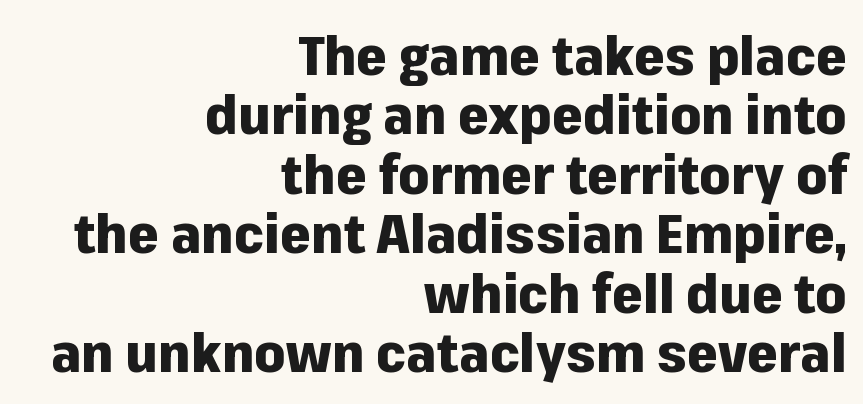
The lettering holds an erect, upright posture throughout. The passage shown is typed in a proportional face where columns would drift. The letters sit at their default tracking, neither squeezed nor spread. Any mark beneath the type? The region is blank.
